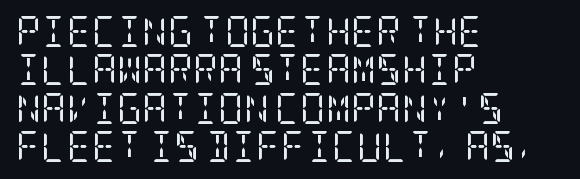
{"serif": "yes", "italic": "no", "bold": "no", "weight": "regular", "width": "condensed", "stroke_contrast": "low", "x_height": "large", "underline": "no", "align": "left", "line_spacing_ratio": 1.24, "letter_spacing": "normal", "letter_spacing_em": 0.0, "glyph_px": 31}
